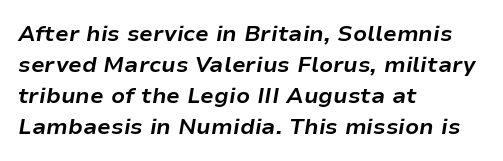
The image shows 22 px bold type, italic (leaning right); set left-aligned, normal line spacing (1.41x), normal letter spacing, not underlined.
